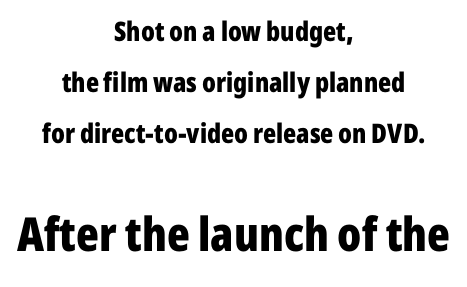
{"serif": "no", "italic": "no", "bold": "yes", "weight": "bold", "width": "condensed", "stroke_contrast": "low", "x_height": "medium", "monospaced": "no", "underline": "no", "align": "center", "line_spacing_ratio": 1.89, "letter_spacing": "normal", "letter_spacing_em": 0.0, "larger_block": "second", "size_ratio": 1.74, "glyph_px": 47}
